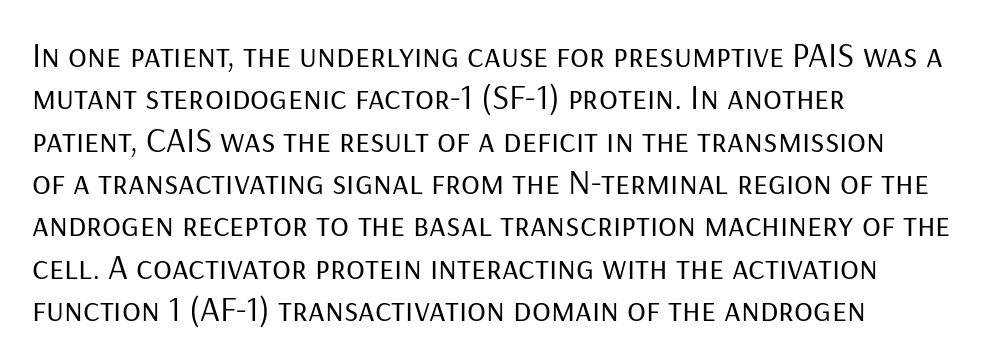
Q: Is the text bold? A: No.
Q: Is the text italic (slanted)? A: No, it is upright.
Q: Is the typeface a serif or a sans-serif typeface? A: Sans-serif.
Q: Is the text underlined? A: No.
Q: How is the paragraph aligned? A: Left-aligned.
Q: Is the spacing between letters normal or unusually wide? A: Normal.
Q: Width (condensed, normal, or wide)? A: Normal.
Q: Stroke contrast? A: Low.
Q: x-height? A: Medium.
Q: Monospaced? A: No.
